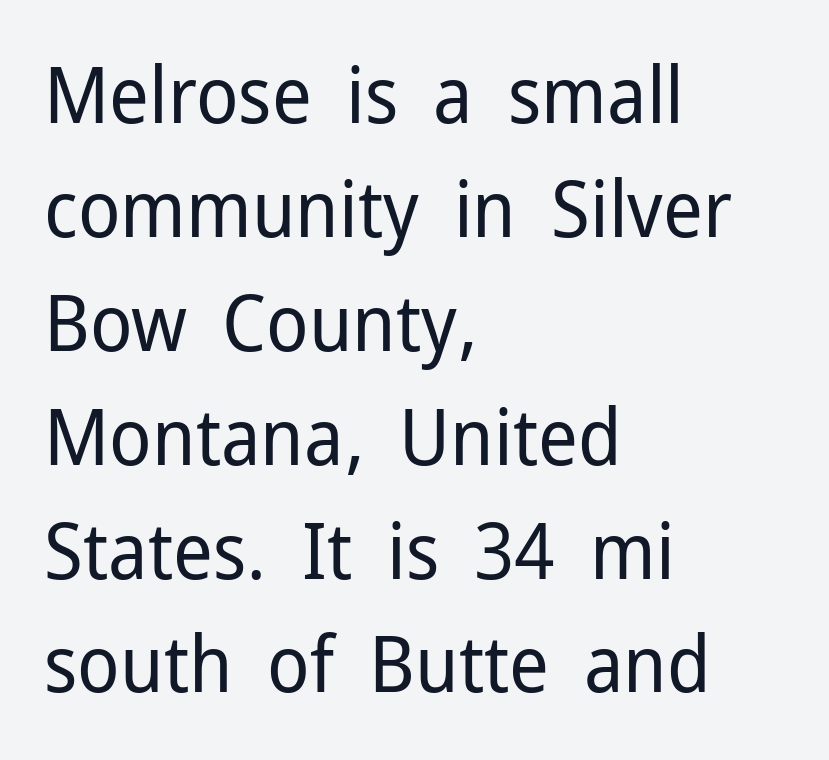
The image shows 78 px regular-weight sans-serif type, upright; set left-aligned, normal line spacing (1.46x), normal letter spacing, not underlined; low stroke contrast and a medium x-height.
